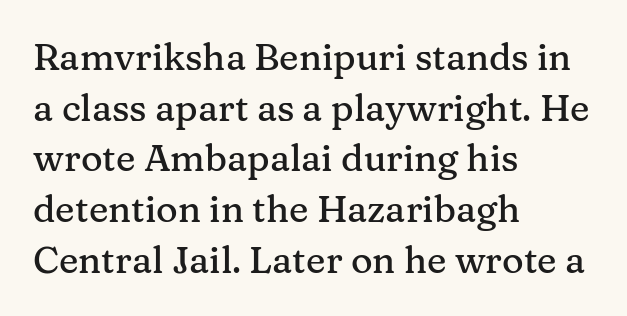
{"serif": "yes", "italic": "no", "width": "normal", "stroke_contrast": "medium", "x_height": "medium", "monospaced": "no", "underline": "no", "align": "left", "line_spacing": "normal", "line_spacing_ratio": 1.37, "letter_spacing": "normal", "letter_spacing_em": 0.0, "glyph_px": 37}
